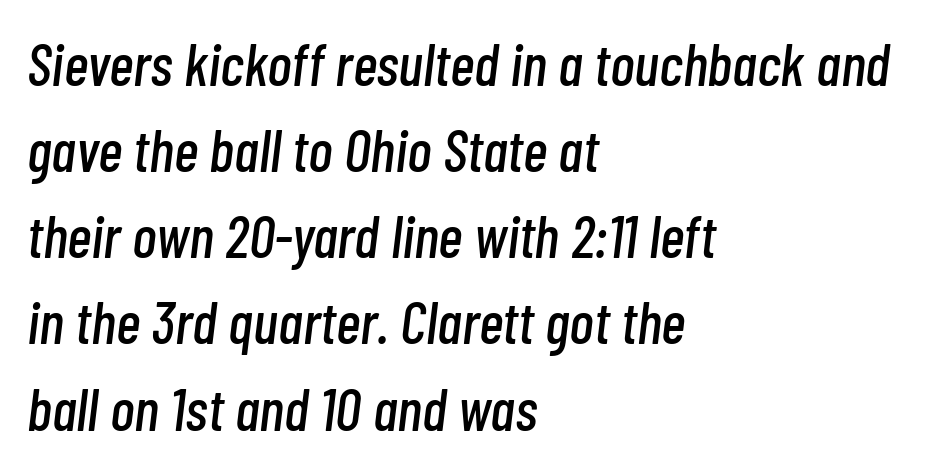
The image shows 59 px condensed type, italic (leaning right); set left-aligned, normal line spacing (1.46x), normal letter spacing, not underlined; low stroke contrast and a medium x-height.
